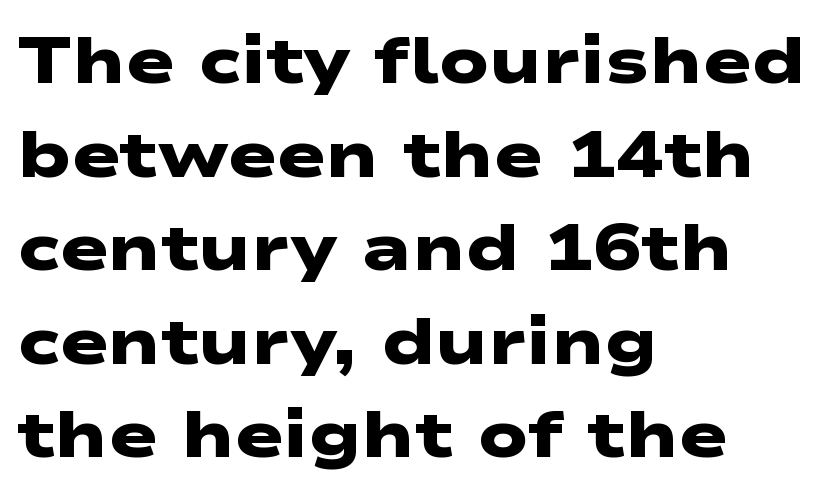
The image shows 65 px heavy, wide sans-serif type; set left-aligned, normal line spacing (1.44x), normal letter spacing, not underlined; low stroke contrast and a medium x-height.
